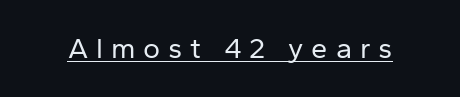
Caption: lettering with a line underneath. Stroke terminals: plain, sans-serif. A typesetter would call this proportional, since set widths differ per character. This is the regular roman posture of the typeface. Is the letter spacing exaggerated? Yes — the characters are pushed far apart. This reads as an unemphasized weight, regular at the heaviest.
